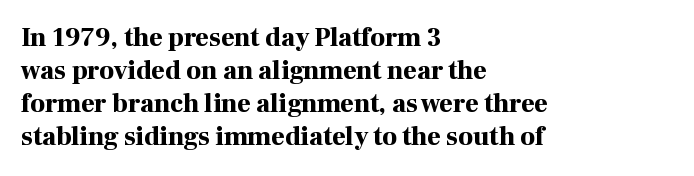
The image shows 26 px bold type, upright; set left-aligned, normal line spacing (1.27x), normal letter spacing, not underlined.
